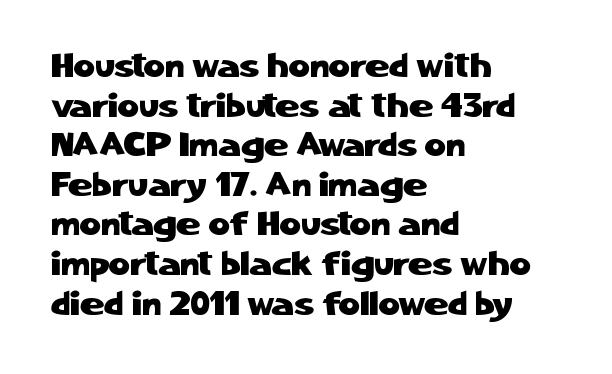
{"serif": "no", "italic": "no", "width": "normal", "stroke_contrast": "low", "x_height": "medium", "monospaced": "no", "underline": "no", "align": "left", "line_spacing_ratio": 1.2, "letter_spacing": "normal", "letter_spacing_em": 0.0, "glyph_px": 33}
